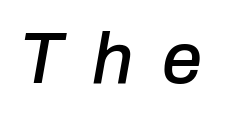
The image shows 72 px text type, italic (leaning right); set unusually wide letter spacing (+0.4 em), not underlined; low stroke contrast and a medium x-height.
